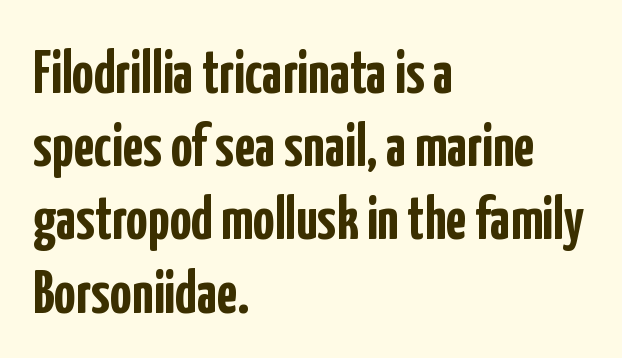
Q: Is the text bold? A: Yes.
Q: Is the text italic (slanted)? A: No, it is upright.
Q: Is the typeface a serif or a sans-serif typeface? A: Sans-serif.
Q: Is the text underlined? A: No.
Q: How is the paragraph aligned? A: Left-aligned.
Q: Is the spacing between letters normal or unusually wide? A: Normal.
Q: Width (condensed, normal, or wide)? A: Condensed.
Q: Stroke contrast? A: Low.
Q: x-height? A: Medium.
Q: Monospaced? A: No.
